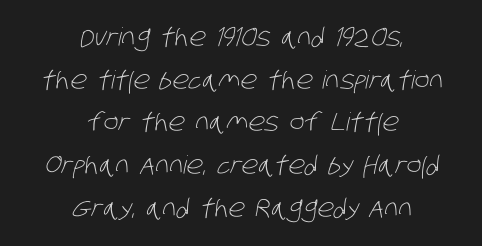
This is not heavy type; no bold has been used. The letters sit at their default tracking, neither squeezed nor spread. Reading down the block, each line starts at a different indent, mirrored at its end. Quick note: underline off.
